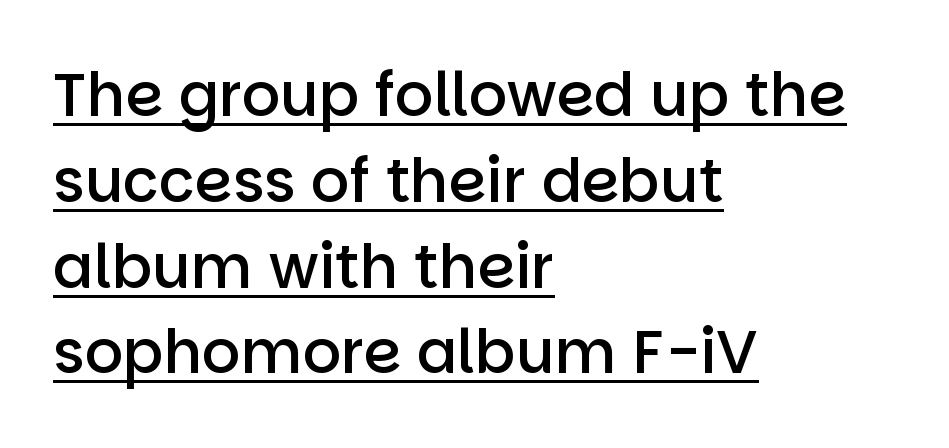
Think of a printed novel: that variable character pitch is what you see here. These lines sit exactly where default settings would place them. The rendering shows plain stroke endings on the letterforms — a sans-serif design. Tracking value appears to be zero — textbook default spacing.
